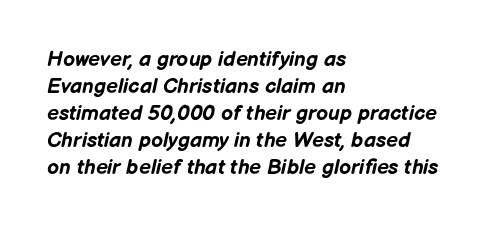
The image shows 21 px bold type, italic (leaning right); set left-aligned, normal line spacing (1.29x), normal letter spacing, not underlined.
